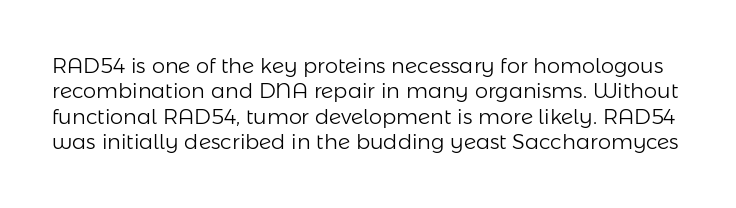
The image shows 21 px text type, upright; set line spacing 1.21x, normal letter spacing, not underlined.
